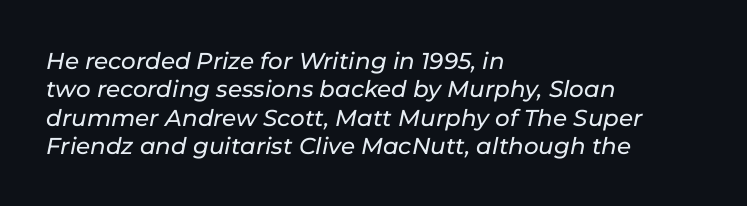
The image shows 23 px text type, italic (leaning right); set left-aligned, line spacing 1.23x, normal letter spacing, not underlined.
